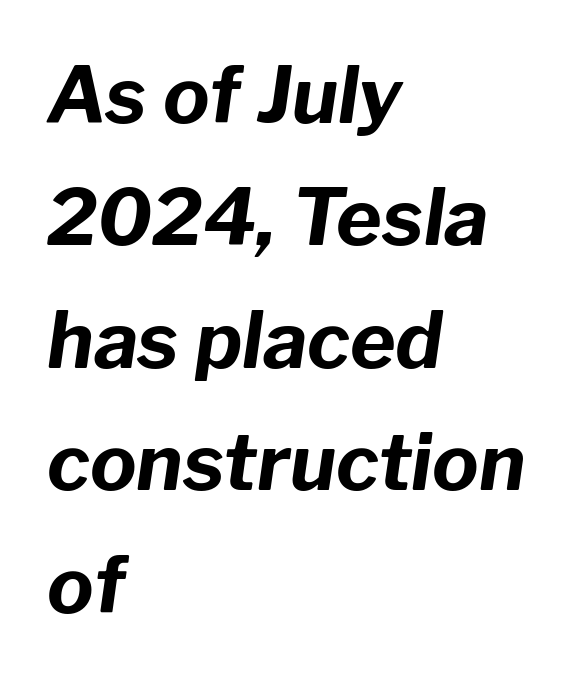
{"italic": "yes", "lean": "right", "slant_degrees": 8, "bold": "yes", "weight": "bold", "width": "normal", "stroke_contrast": "low", "x_height": "medium", "monospaced": "no", "underline": "no", "align": "left", "line_spacing": "normal", "line_spacing_ratio": 1.57, "letter_spacing": "normal", "letter_spacing_em": 0.0, "glyph_px": 78}
